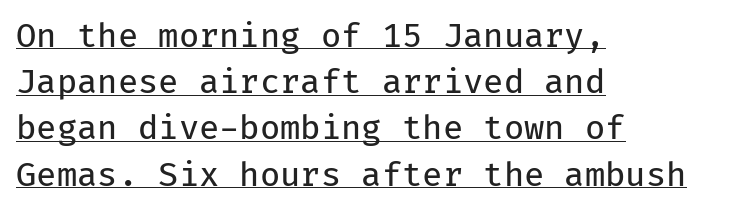
The image shows 33 px regular-weight sans-serif type, upright, monospaced; set left-aligned, normal line spacing (1.4x), normal letter spacing, underlined; low stroke contrast and a medium x-height.
